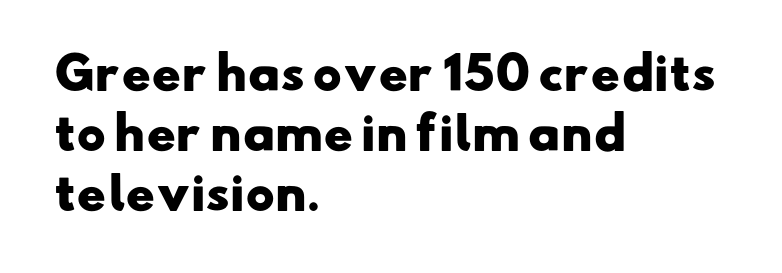
Q: Is the text bold? A: Yes.
Q: Is the typeface a serif or a sans-serif typeface? A: Sans-serif.
Q: Is the text underlined? A: No.
Q: How is the paragraph aligned? A: Left-aligned.
Q: Is the spacing between letters normal or unusually wide? A: Normal.
Q: Is the spacing between lines tight, normal or loose? A: Normal.
Q: Width (condensed, normal, or wide)? A: Wide.
Q: Stroke contrast? A: Low.
Q: x-height? A: Small.
Q: Monospaced? A: No.
